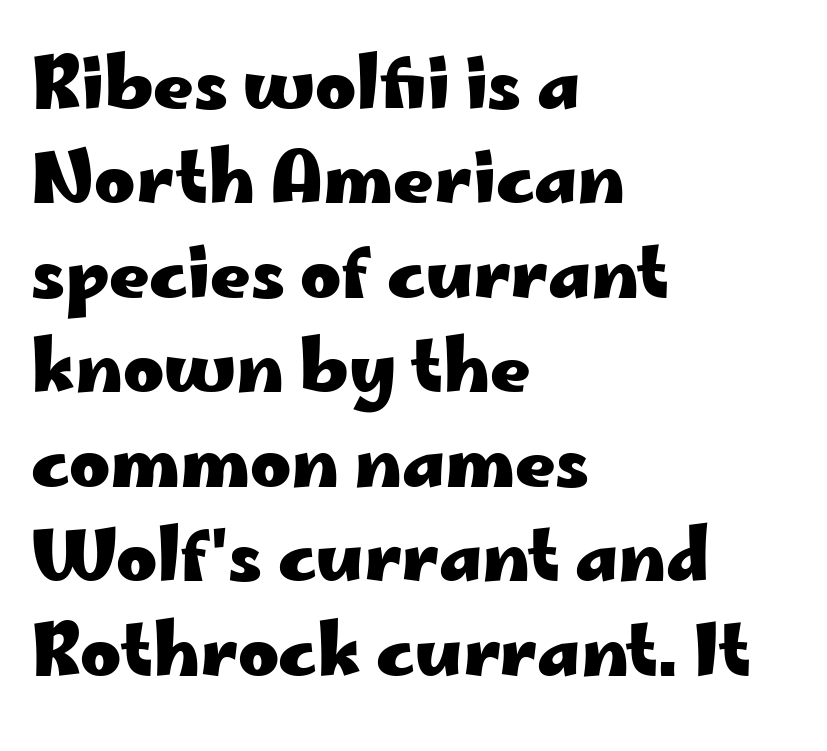
Thick stems and heavy bowls — unmistakably bold. Rendered with straight, roman letterforms. You can tell from the bare stems that sans-serif type was used. This sample has the flowing, uneven cadence of proportional lettering. Descender tails drop into unmarked territory.
